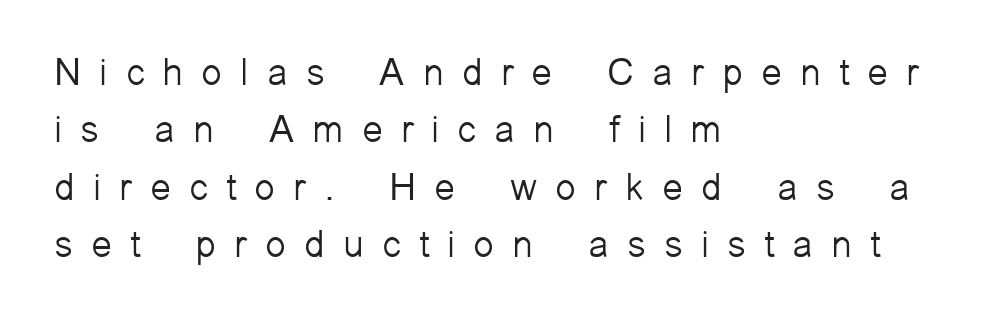
Q: Is the text bold? A: No.
Q: Is the text italic (slanted)? A: No, it is upright.
Q: Is the typeface a serif or a sans-serif typeface? A: Sans-serif.
Q: Is the text underlined? A: No.
Q: How is the paragraph aligned? A: Left-aligned.
Q: Is the spacing between letters normal or unusually wide? A: Unusually wide.
Q: Is the spacing between lines tight, normal or loose? A: Normal.
Q: Width (condensed, normal, or wide)? A: Normal.
Q: Stroke contrast? A: Low.
Q: x-height? A: Medium.
Q: Monospaced? A: No.
